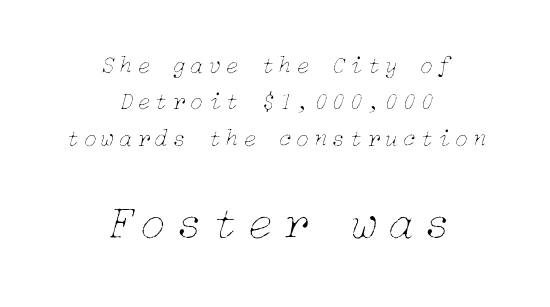
Reading down the column, the eye jumps a familiar distance to each next line. Type size steps up from the first block to the second. Check under the words: just untouched page. These lines are centered, leaving both edges ragged. The text carries the slant typical of an italic or oblique font.
